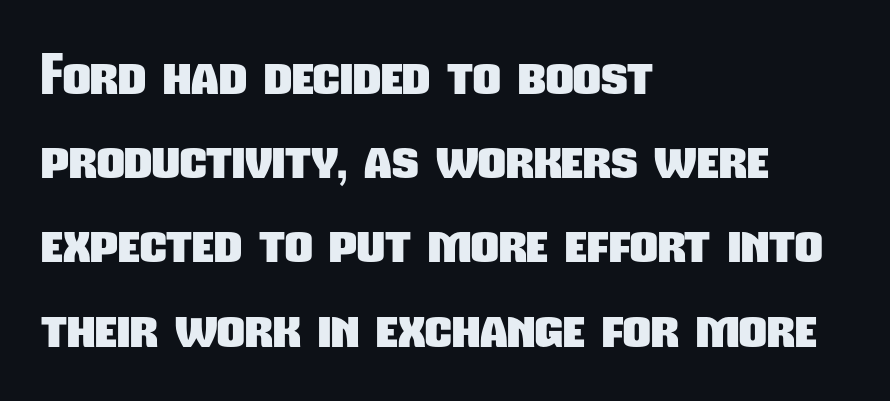
The face used here is rendered with its standard letterfit. The rows are spaced the way most documents space them. Stroke thickness is high; the sample reads as a true bold. Leftover space on each line is placed entirely after the last word.
